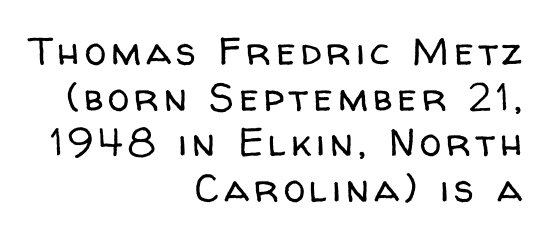
Q: Is the text bold? A: No.
Q: Is the text italic (slanted)? A: No, it is upright.
Q: Is the typeface a serif or a sans-serif typeface? A: Sans-serif.
Q: Is the text underlined? A: No.
Q: How is the paragraph aligned? A: Right-aligned.
Q: Width (condensed, normal, or wide)? A: Normal.
Q: Stroke contrast? A: Low.
Q: x-height? A: Medium.
Q: Monospaced? A: No.
